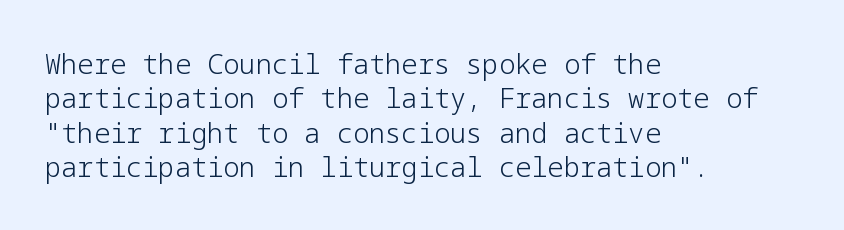
The letterforms sit at book weight or below. Honestly, the letter spacing is just normal — you wouldn't notice it. The type sits square on the baseline with zero lean. Unmarked baselines from the first word to the last. The text block is weighted toward the left margin, trailing off unevenly rightward. The designer left line spacing at the default.
